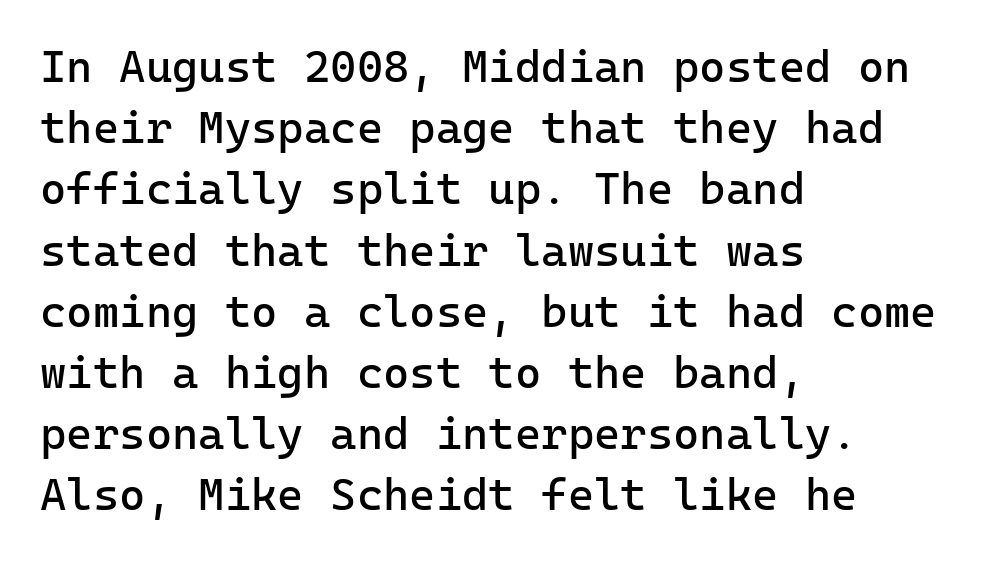
The image shows 45 px regular-weight sans-serif type, upright; set left-aligned, normal line spacing (1.36x), normal letter spacing, not underlined; low stroke contrast and a medium x-height.
